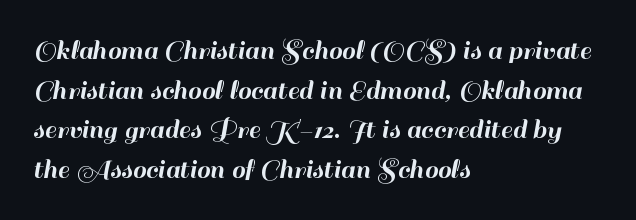
Students, observe: this is what conventionally led text looks like. The passage is arranged the way most books set body copy — flush left. Here the designer chose a conventional face with non-uniform glyph widths. The font family rendered here belongs to the sans-serif group. Beneath every word, the page is bare.
